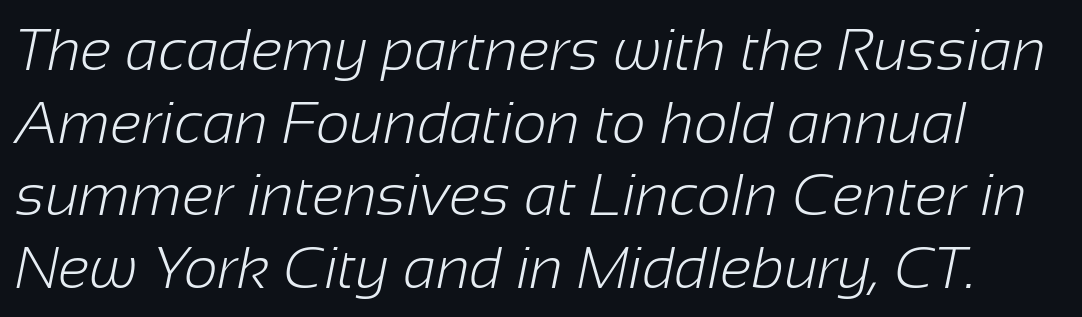
{"serif": "no", "bold": "no", "weight": "light", "width": "normal", "stroke_contrast": "low", "x_height": "medium", "monospaced": "no", "underline": "no", "line_spacing_ratio": 1.23, "letter_spacing": "normal", "letter_spacing_em": 0.0, "glyph_px": 59}
